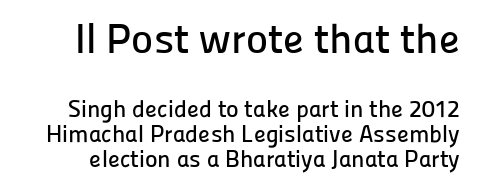
Cramped leading. The string is rendered with underlining switched off. Unlike italic type, these characters show no tilt at all. Spacing verdict: proportional, widths tailored to each character. The passage shown begins with its larger block and ends with its smaller one.
